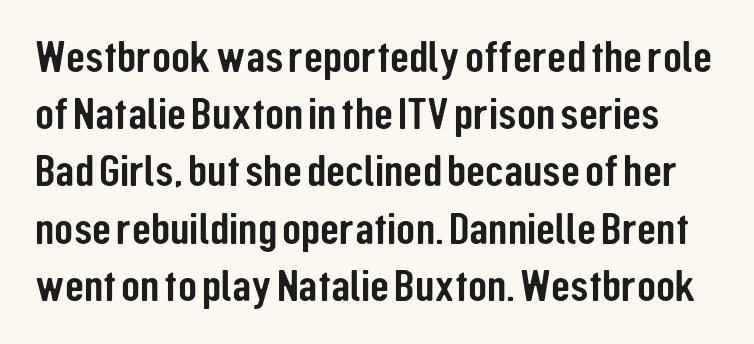
Q: Is the text italic (slanted)? A: No, it is upright.
Q: Is the typeface a serif or a sans-serif typeface? A: Sans-serif.
Q: Is the text underlined? A: No.
Q: Is the spacing between letters normal or unusually wide? A: Normal.
Q: Is the spacing between lines tight, normal or loose? A: Normal.
Q: Width (condensed, normal, or wide)? A: Condensed.
Q: Stroke contrast? A: Low.
Q: x-height? A: Medium.
Q: Monospaced? A: No.
